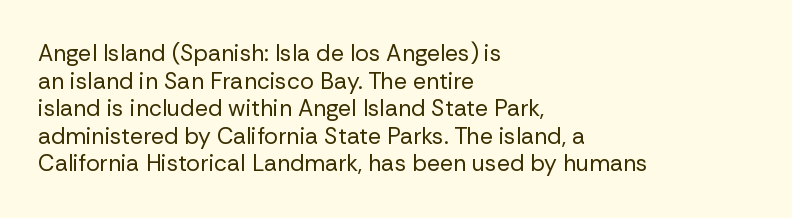
{"italic": "no", "bold": "no", "underline": "no", "align": "left", "line_spacing_ratio": 1.2, "letter_spacing": "normal", "letter_spacing_em": 0.0, "glyph_px": 23}
